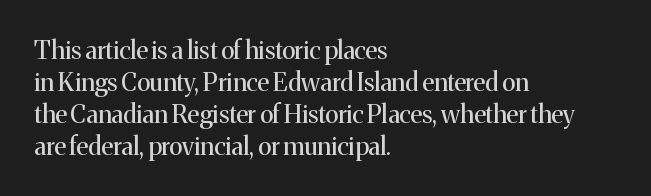
Q: Is the text bold? A: No.
Q: Is the text italic (slanted)? A: No, it is upright.
Q: Is the text underlined? A: No.
Q: How is the paragraph aligned? A: Left-aligned.
Q: Is the spacing between letters normal or unusually wide? A: Normal.
Q: Is the spacing between lines tight, normal or loose? A: Normal.
